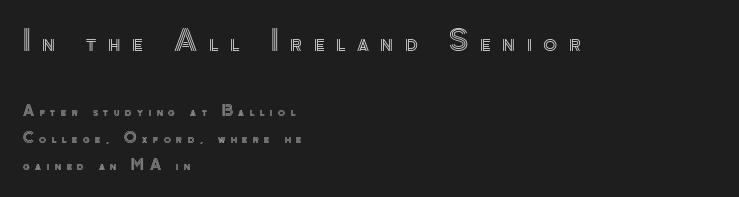
Bare-footed words on every line. Is the lower block the larger one? No — the upper block carries the bigger type. Think of a printed novel: that variable character pitch is what you see here. Caption: expanded tracking, letters set apart.
